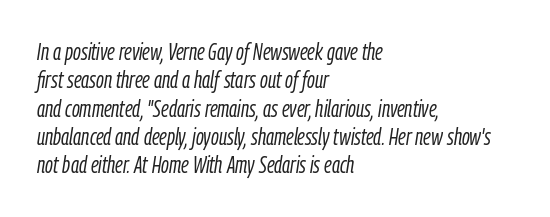
Short note: letters normally spaced. A typesetter would mark this as italic. This sample is left-justified, so line endings fall wherever the words run out. Stroke thickness stays within the range of a standard reading face or lighter. Clear beneath every line of the passage.
